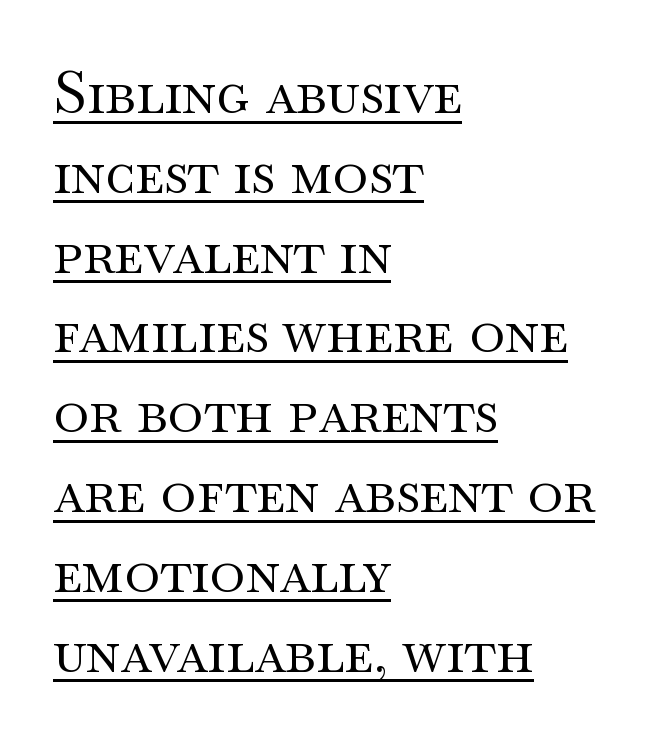
The image shows 60 px regular-weight, wide serif type, upright; set left-aligned, normal line spacing (1.33x), normal letter spacing, underlined; medium stroke contrast and a small x-height.
